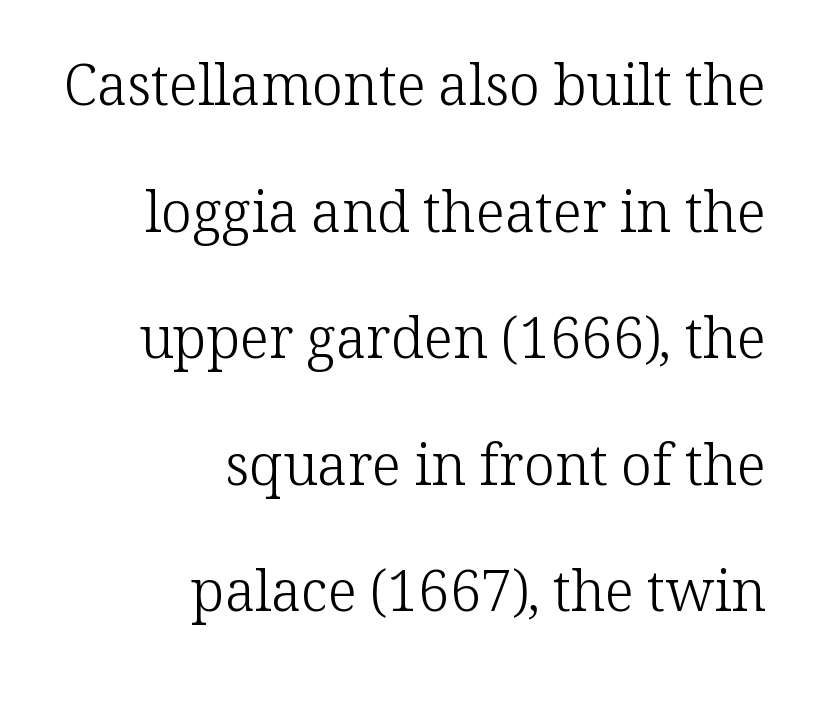
This rendering leaves character spacing at its baseline value. Horizontal alignment here is rightward, an uncommon choice for prose. The string is rendered with underlining switched off. Looks like regular typesetting: each glyph gets only the width it needs. Stem width sits at or under what a default text font uses.
